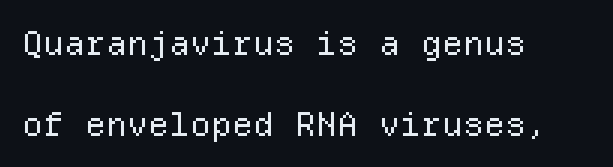
{"serif": "no", "italic": "no", "bold": "no", "weight": "regular", "width": "normal", "stroke_contrast": "low", "x_height": "medium", "monospaced": "yes", "underline": "no", "align": "left", "line_spacing": "loose", "line_spacing_ratio": 2.44, "letter_spacing": "normal", "letter_spacing_em": 0.0, "glyph_px": 33}
